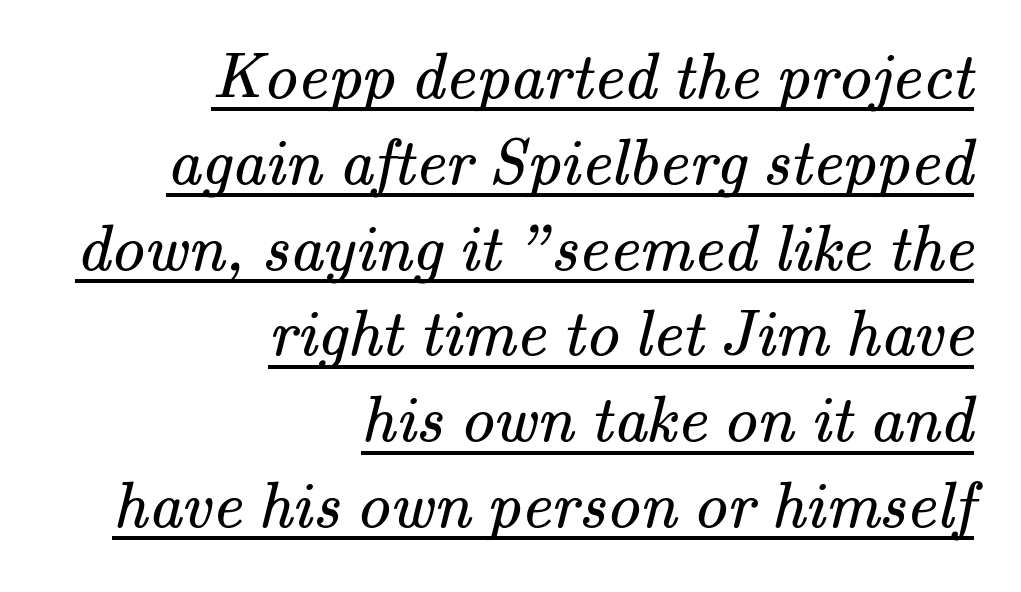
Q: Is the text bold? A: No.
Q: Is the typeface a serif or a sans-serif typeface? A: Serif.
Q: Is the text underlined? A: Yes.
Q: How is the paragraph aligned? A: Right-aligned.
Q: Is the spacing between letters normal or unusually wide? A: Normal.
Q: Is the spacing between lines tight, normal or loose? A: Normal.
Q: Width (condensed, normal, or wide)? A: Normal.
Q: Stroke contrast? A: Medium.
Q: x-height? A: Small.
Q: Monospaced? A: No.
